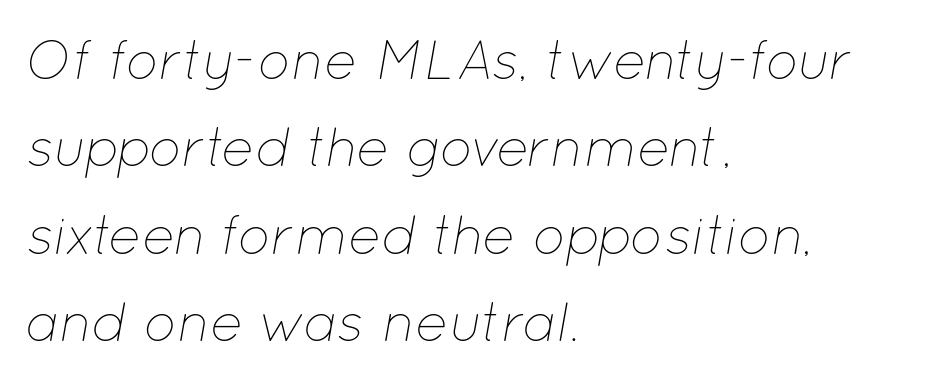
The image shows 55 px thin type, italic (leaning right); set left-aligned, normal line spacing (1.59x), normal letter spacing, not underlined; low stroke contrast and a medium x-height.
